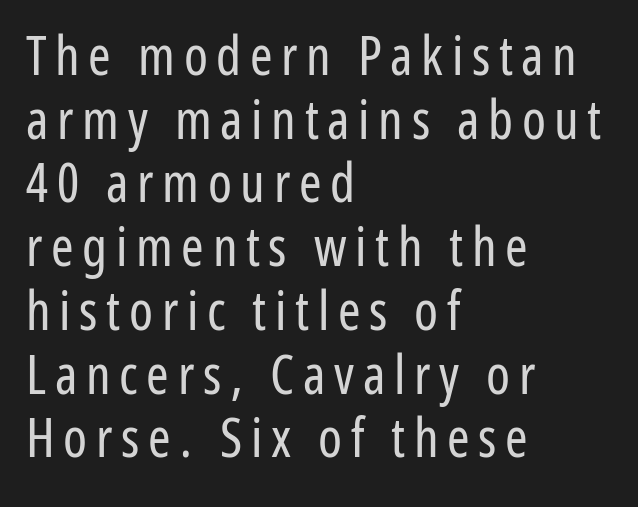
Q: Is the text bold? A: No.
Q: Is the text italic (slanted)? A: No, it is upright.
Q: Is the typeface a serif or a sans-serif typeface? A: Sans-serif.
Q: Is the text underlined? A: No.
Q: How is the paragraph aligned? A: Left-aligned.
Q: Width (condensed, normal, or wide)? A: Condensed.
Q: Stroke contrast? A: Low.
Q: x-height? A: Medium.
Q: Monospaced? A: No.
